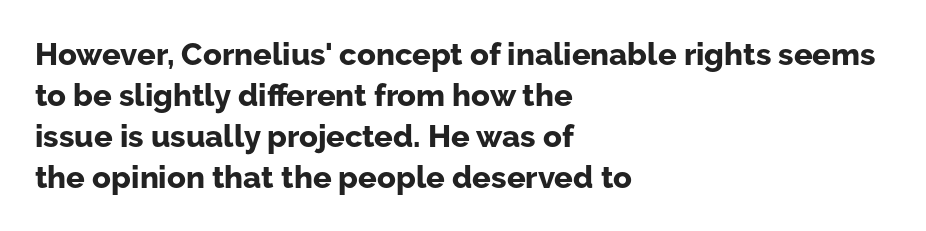
The image shows 31 px bold sans-serif type, upright; set left-aligned, normal line spacing (1.32x), normal letter spacing, not underlined; low stroke contrast and a medium x-height.
